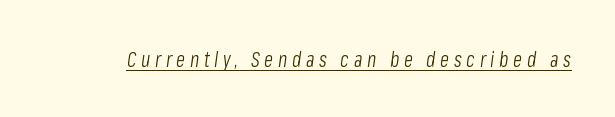
Q: Is the text bold? A: No.
Q: Is the text italic (slanted)? A: Yes, it leans right by about 8 degrees.
Q: Is the text underlined? A: Yes.
Q: Is the spacing between letters normal or unusually wide? A: Unusually wide.
